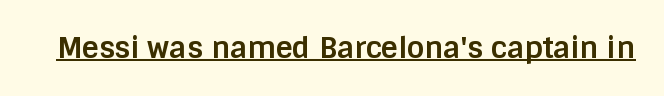
The gaps between neighbouring characters are ordinary and unremarkable. This sample has the flowing, uneven cadence of proportional lettering. No italicization has been applied; the sample stays upright. Quick note: underline on.
